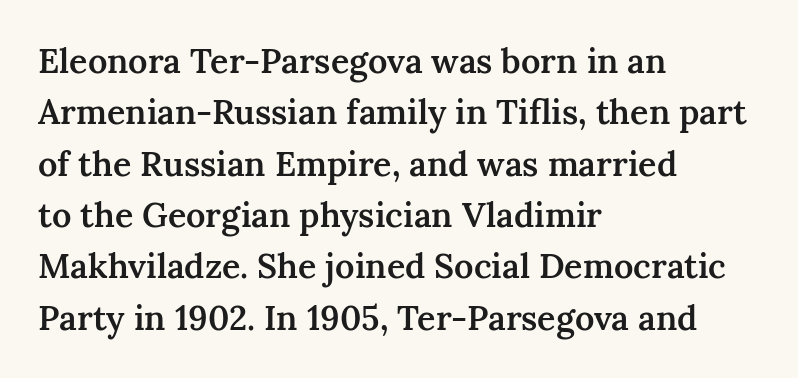
The image shows 34 px semibold serif type, upright; set left-aligned, normal line spacing (1.51x), normal letter spacing, not underlined; medium stroke contrast and a medium x-height.
